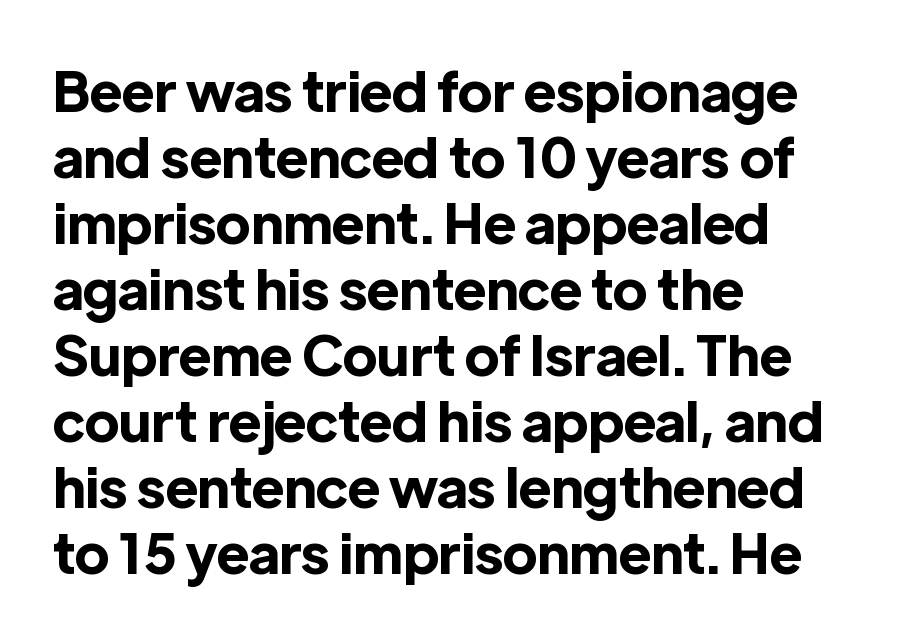
Lines of text with bare space underneath. Line starts are locked; line ends wander. The glyphs have the mass of a bold cut. Rendered with straight, roman letterforms. Here the designer chose a conventional face with non-uniform glyph widths. This rendering employs a face without finishing strokes, i.e., a sans-serif.
